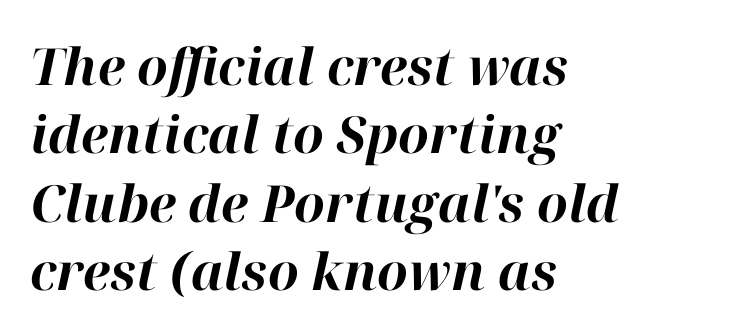
This block has exactly the height ordinary leading produces. The horizontal fit of the characters is conventional and even. Heavy-handed strokes throughout: this text is bold. These lines are set flush left with a ragged right edge.
